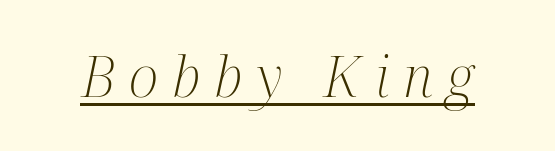
{"serif": "yes", "italic": "yes", "lean": "right", "slant_degrees": 12, "bold": "no", "weight": "light", "width": "condensed", "stroke_contrast": "medium", "x_height": "medium", "monospaced": "no", "underline": "yes", "letter_spacing": "wide", "letter_spacing_em": 0.25, "glyph_px": 56}
